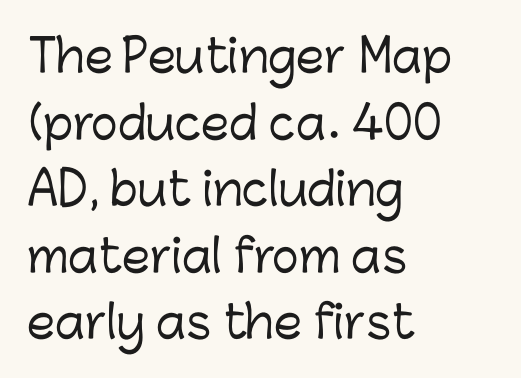
Spacing verdict: proportional, widths tailored to each character. Each word holds together tightly as a unit, with standard inter-letter gaps. Alignment: flush left. Font category for this specimen: sans-serif. Any mark beneath the type? The region is blank.
